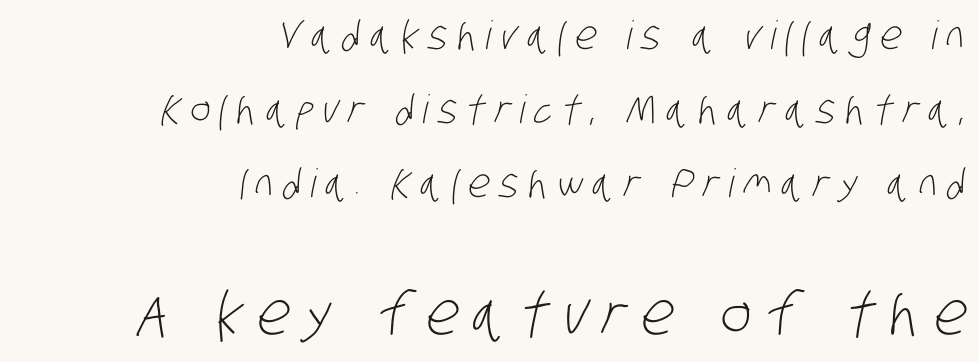
The image shows 59 px light, condensed sans-serif type; set right-aligned, loose line spacing (1.9x), unusually wide letter spacing (+0.24 em), not underlined; the second (bottom) block is 1.51x larger; low stroke contrast and a large x-height.
